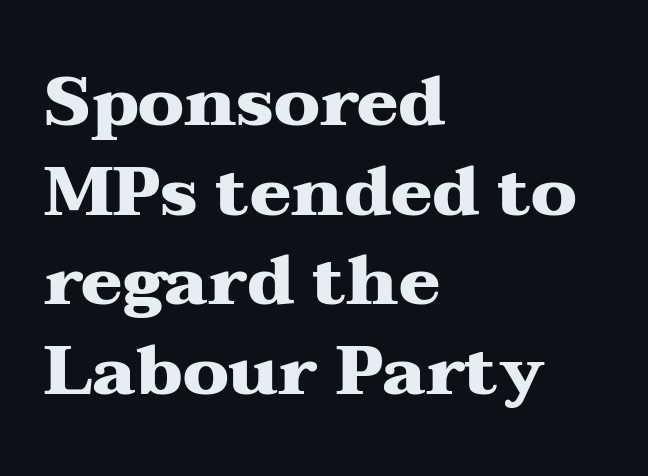
Q: Is the text bold? A: Yes.
Q: Is the text italic (slanted)? A: No, it is upright.
Q: Is the typeface a serif or a sans-serif typeface? A: Serif.
Q: Is the text underlined? A: No.
Q: How is the paragraph aligned? A: Left-aligned.
Q: Is the spacing between letters normal or unusually wide? A: Normal.
Q: Is the spacing between lines tight, normal or loose? A: Normal.
Q: Width (condensed, normal, or wide)? A: Wide.
Q: Stroke contrast? A: Medium.
Q: x-height? A: Medium.
Q: Monospaced? A: No.
